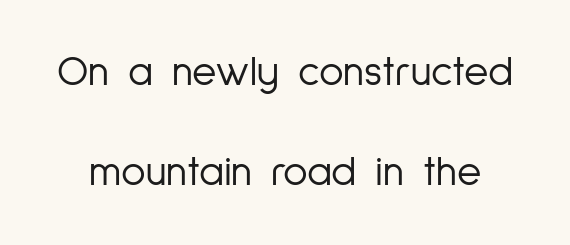
The image shows 42 px light, condensed sans-serif type, upright; set loose line spacing (2.37x), normal letter spacing, not underlined; low stroke contrast and a medium x-height.
